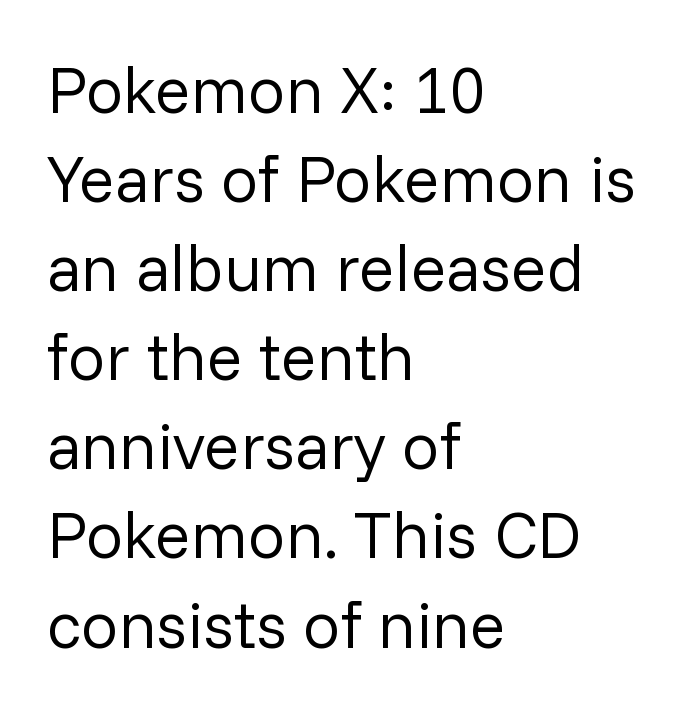
{"serif": "no", "italic": "no", "bold": "no", "weight": "regular", "width": "normal", "stroke_contrast": "low", "x_height": "medium", "monospaced": "no", "underline": "no", "align": "left", "line_spacing": "normal", "line_spacing_ratio": 1.35, "letter_spacing": "normal", "letter_spacing_em": 0.0, "glyph_px": 66}
